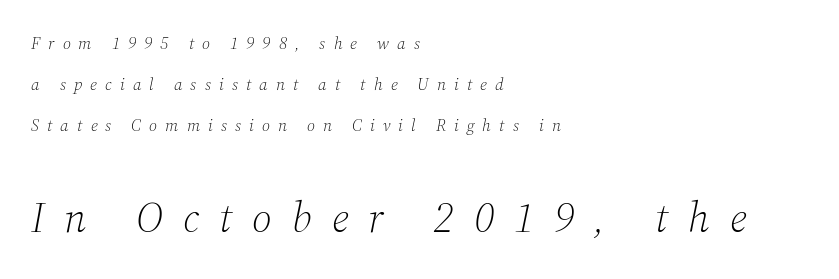
The image shows 42 px light serif type, italic (leaning right); set left-aligned, loose line spacing (2.42x), unusually wide letter spacing (+0.48 em), not underlined; the second (bottom) block is 2.47x larger; medium stroke contrast and a medium x-height.
